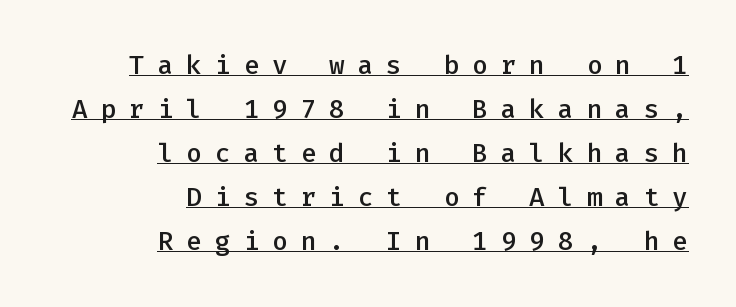
Caption: semibold face, moderately heavy strokes. The letters stand upright; this is a roman face. Quick note: interline space is typical. The rendering inserts visible extra space after every character.
